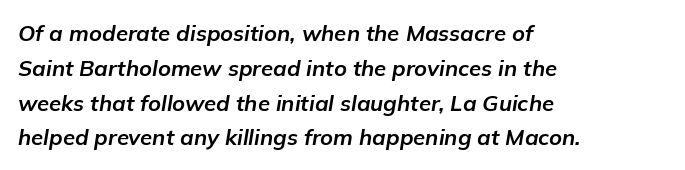
The letters sit at their default tracking, neither squeezed nor spread. The rendering uses a bold face; every stroke is thick and dark. Vertically, the passage feels balanced, rows spaced as you'd expect. Honestly, there is no underline to notice here at all. The font's italic variant was chosen for this text. The text block is weighted toward the left margin, trailing off unevenly rightward.
